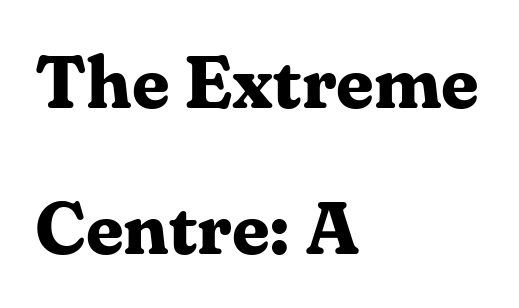
Q: Is the text bold? A: Yes.
Q: Is the text italic (slanted)? A: No, it is upright.
Q: Is the typeface a serif or a sans-serif typeface? A: Serif.
Q: Is the text underlined? A: No.
Q: How is the paragraph aligned? A: Left-aligned.
Q: Is the spacing between letters normal or unusually wide? A: Normal.
Q: Is the spacing between lines tight, normal or loose? A: Loose.
Q: Width (condensed, normal, or wide)? A: Normal.
Q: Stroke contrast? A: Medium.
Q: x-height? A: Medium.
Q: Monospaced? A: No.
